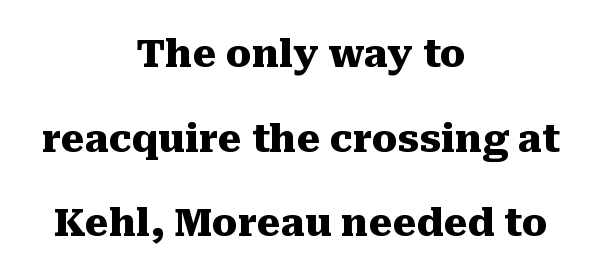
The image shows 38 px heavy serif type, upright; set centered, loose line spacing (2.23x), normal letter spacing, not underlined; medium stroke contrast and a medium x-height.
